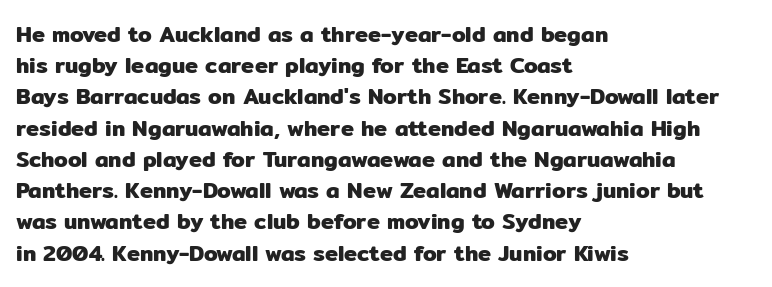
{"italic": "no", "underline": "no", "align": "left", "line_spacing": "normal", "line_spacing_ratio": 1.42, "letter_spacing": "normal", "letter_spacing_em": 0.0, "glyph_px": 22}
